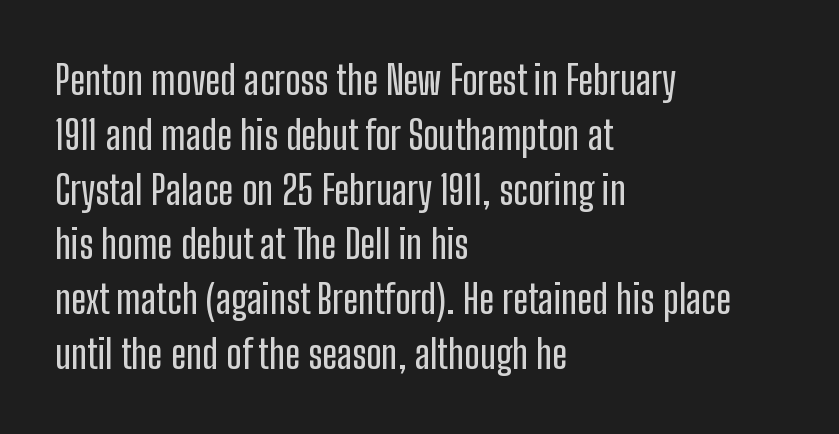
{"serif": "no", "italic": "no", "width": "condensed", "stroke_contrast": "low", "x_height": "medium", "monospaced": "no", "underline": "no", "align": "left", "line_spacing": "normal", "line_spacing_ratio": 1.37, "letter_spacing": "normal", "letter_spacing_em": 0.0, "glyph_px": 40}
